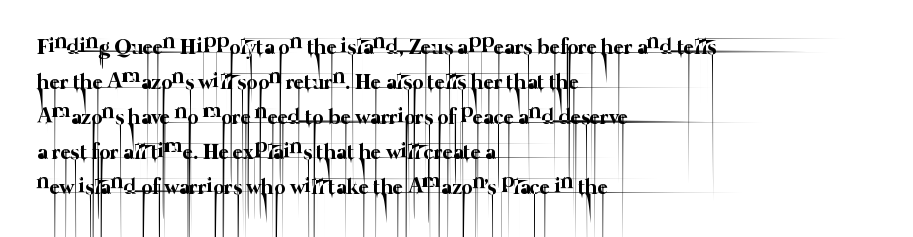
The image shows 22 px text type; set left-aligned, normal line spacing (1.59x), normal letter spacing, not underlined.
